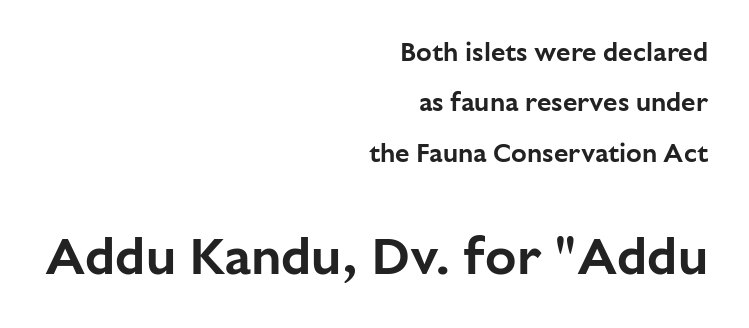
Q: Is the text italic (slanted)? A: No, it is upright.
Q: Is the typeface a serif or a sans-serif typeface? A: Sans-serif.
Q: Is the text underlined? A: No.
Q: How is the paragraph aligned? A: Right-aligned.
Q: Is the spacing between letters normal or unusually wide? A: Normal.
Q: Is the spacing between lines tight, normal or loose? A: Loose.
Q: Which block of text is set in a larger size, the first (top) or the second (bottom)? A: The second (bottom) one.
Q: Width (condensed, normal, or wide)? A: Normal.
Q: Stroke contrast? A: Low.
Q: x-height? A: Medium.
Q: Monospaced? A: No.
